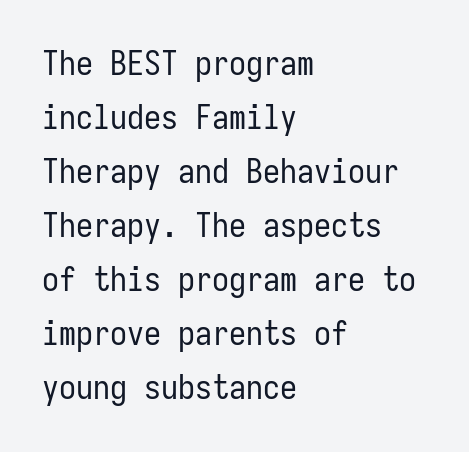
Q: Is the text bold? A: No.
Q: Is the text italic (slanted)? A: No, it is upright.
Q: Is the typeface a serif or a sans-serif typeface? A: Sans-serif.
Q: Is the text underlined? A: No.
Q: How is the paragraph aligned? A: Left-aligned.
Q: Is the spacing between letters normal or unusually wide? A: Normal.
Q: Is the spacing between lines tight, normal or loose? A: Normal.
Q: Width (condensed, normal, or wide)? A: Condensed.
Q: Stroke contrast? A: Low.
Q: x-height? A: Medium.
Q: Monospaced? A: Yes.
